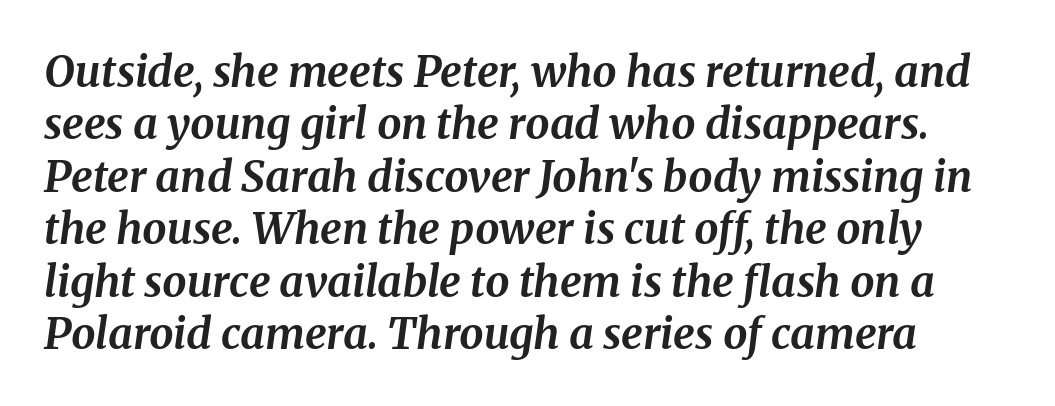
Q: Is the text bold? A: Yes.
Q: Is the text italic (slanted)? A: Yes, it leans right by about 8 degrees.
Q: Is the typeface a serif or a sans-serif typeface? A: Serif.
Q: Is the text underlined? A: No.
Q: Is the spacing between letters normal or unusually wide? A: Normal.
Q: Width (condensed, normal, or wide)? A: Normal.
Q: Stroke contrast? A: Medium.
Q: x-height? A: Medium.
Q: Monospaced? A: No.
